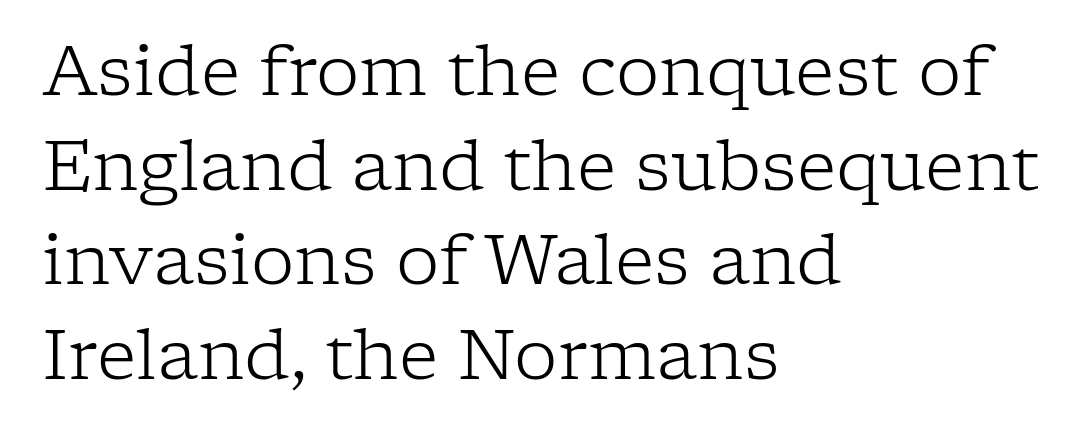
The image shows 69 px light serif type, upright; set left-aligned, normal line spacing (1.37x), normal letter spacing, not underlined; low stroke contrast and a medium x-height.
